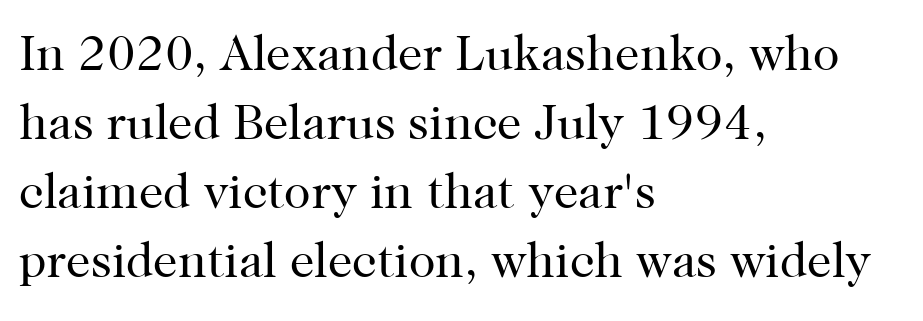
Q: Is the text bold? A: No.
Q: Is the text italic (slanted)? A: No, it is upright.
Q: Is the typeface a serif or a sans-serif typeface? A: Serif.
Q: Is the text underlined? A: No.
Q: How is the paragraph aligned? A: Left-aligned.
Q: Is the spacing between letters normal or unusually wide? A: Normal.
Q: Is the spacing between lines tight, normal or loose? A: Normal.
Q: Width (condensed, normal, or wide)? A: Normal.
Q: Stroke contrast? A: High.
Q: x-height? A: Medium.
Q: Monospaced? A: No.
